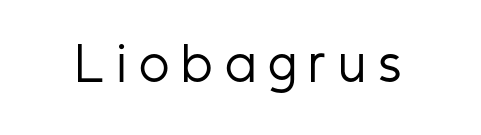
{"serif": "no", "italic": "no", "bold": "no", "weight": "regular", "width": "condensed", "stroke_contrast": "low", "x_height": "medium", "monospaced": "no", "underline": "no", "letter_spacing": "wide", "letter_spacing_em": 0.29, "glyph_px": 45}
